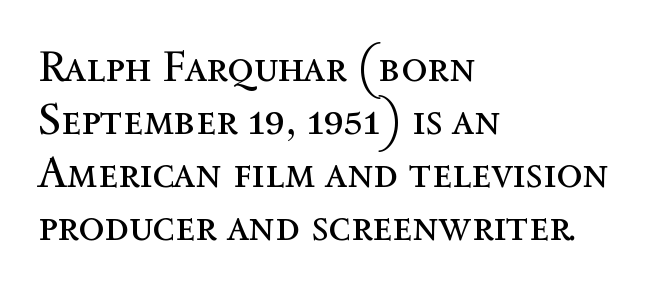
Q: Is the text bold? A: No.
Q: Is the text italic (slanted)? A: No, it is upright.
Q: Is the text underlined? A: No.
Q: How is the paragraph aligned? A: Left-aligned.
Q: Is the spacing between letters normal or unusually wide? A: Normal.
Q: Width (condensed, normal, or wide)? A: Normal.
Q: x-height? A: Medium.
Q: Monospaced? A: No.
